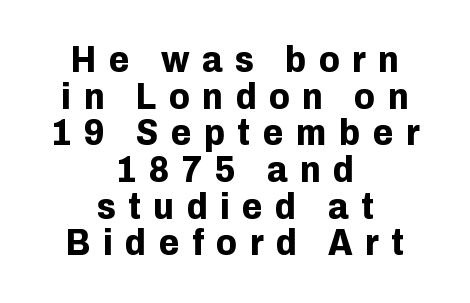
Q: Is the text bold? A: Yes.
Q: Is the text italic (slanted)? A: No, it is upright.
Q: Is the typeface a serif or a sans-serif typeface? A: Sans-serif.
Q: Is the text underlined? A: No.
Q: How is the paragraph aligned? A: Centered.
Q: Is the spacing between letters normal or unusually wide? A: Unusually wide.
Q: Is the spacing between lines tight, normal or loose? A: Tight.
Q: Width (condensed, normal, or wide)? A: Normal.
Q: Stroke contrast? A: Low.
Q: x-height? A: Medium.
Q: Monospaced? A: No.
